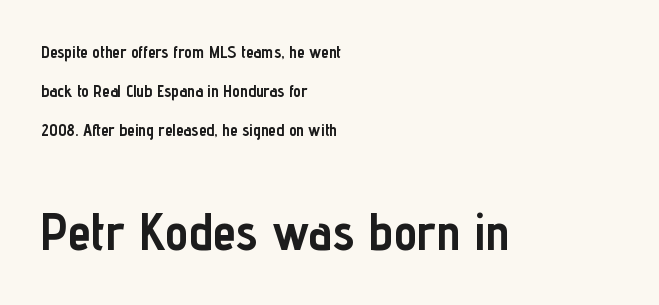
The image shows 52 px semibold, condensed sans-serif type, upright; set left-aligned, loose line spacing (2.29x), normal letter spacing, not underlined; the second (bottom) block is 3.06x larger; low stroke contrast and a medium x-height.
